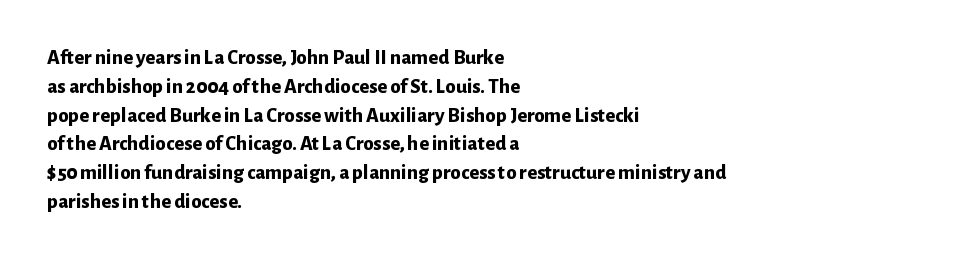
The image shows 21 px bold type, upright; set left-aligned, normal line spacing (1.37x), normal letter spacing, not underlined.
